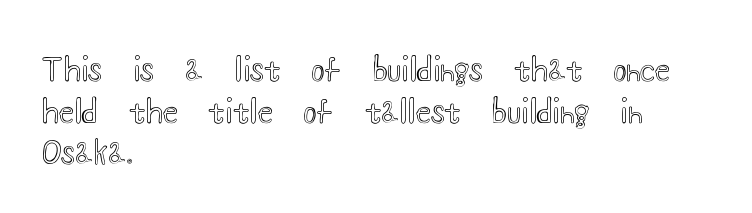
Q: Is the text italic (slanted)? A: No, it is upright.
Q: Is the text underlined? A: No.
Q: How is the paragraph aligned? A: Left-aligned.
Q: Is the spacing between letters normal or unusually wide? A: Normal.
Q: Is the spacing between lines tight, normal or loose? A: Normal.
Q: Width (condensed, normal, or wide)? A: Wide.
Q: x-height? A: Small.
Q: Monospaced? A: No.
